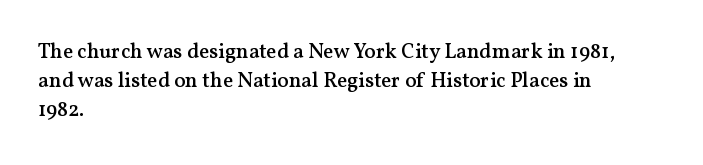
The image shows 21 px text type, upright; set left-aligned, normal line spacing (1.39x), normal letter spacing, not underlined.
